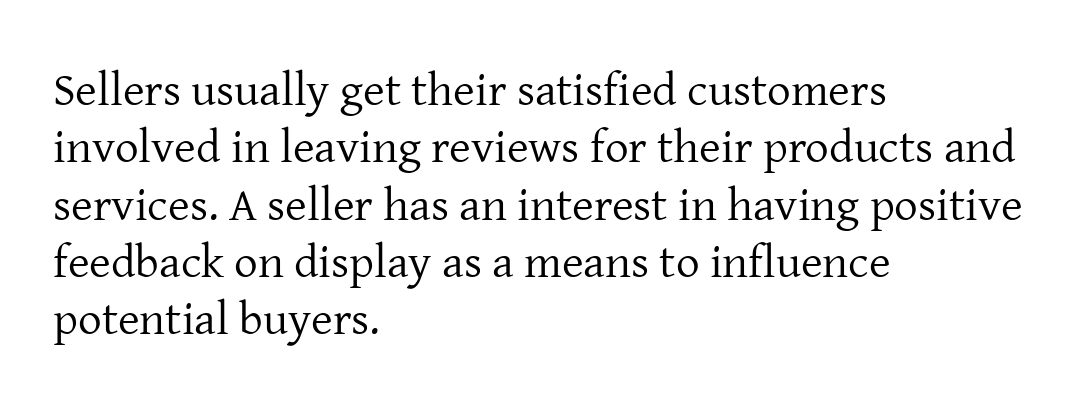
Q: Is the text bold? A: No.
Q: Is the text italic (slanted)? A: No, it is upright.
Q: Is the typeface a serif or a sans-serif typeface? A: Serif.
Q: Is the text underlined? A: No.
Q: How is the paragraph aligned? A: Left-aligned.
Q: Is the spacing between letters normal or unusually wide? A: Normal.
Q: Width (condensed, normal, or wide)? A: Normal.
Q: Stroke contrast? A: Low.
Q: x-height? A: Medium.
Q: Monospaced? A: No.
